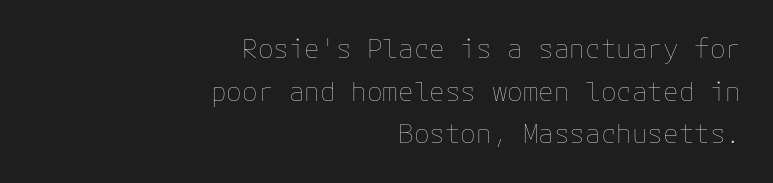
Q: Is the text bold? A: No.
Q: Is the text italic (slanted)? A: No, it is upright.
Q: Is the text underlined? A: No.
Q: How is the paragraph aligned? A: Right-aligned.
Q: Is the spacing between letters normal or unusually wide? A: Normal.
Q: Is the spacing between lines tight, normal or loose? A: Normal.
